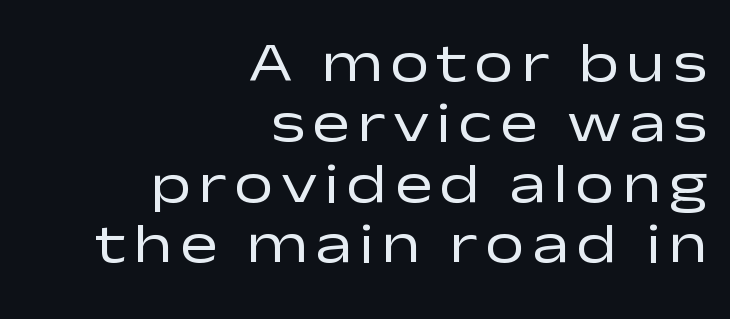
Notice how the passage keeps a crisp vertical edge on the right only. Observe the absence of serifs on each vertical stroke in this sample. Any mark beneath the type? The region is blank. Characters remain perfectly vertical along every line. Proportional: the letters do not fall into vertical columns. Baseline-to-baseline distance is barely more than the letter height.
